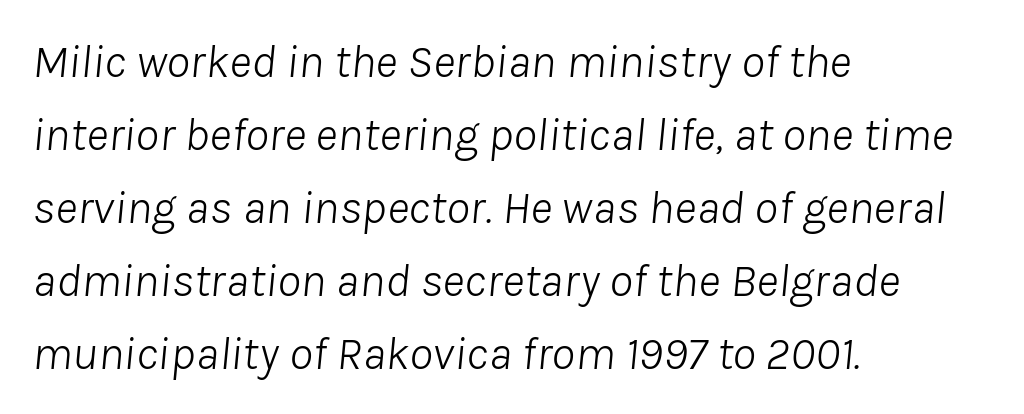
How are the letters spaced? Ordinarily, with no added tracking. Compared with typical paragraphs, the rows here are spaced about the same. Nothing heavy about these letters — not bold at all. Rule under the text: the space is simply empty.
